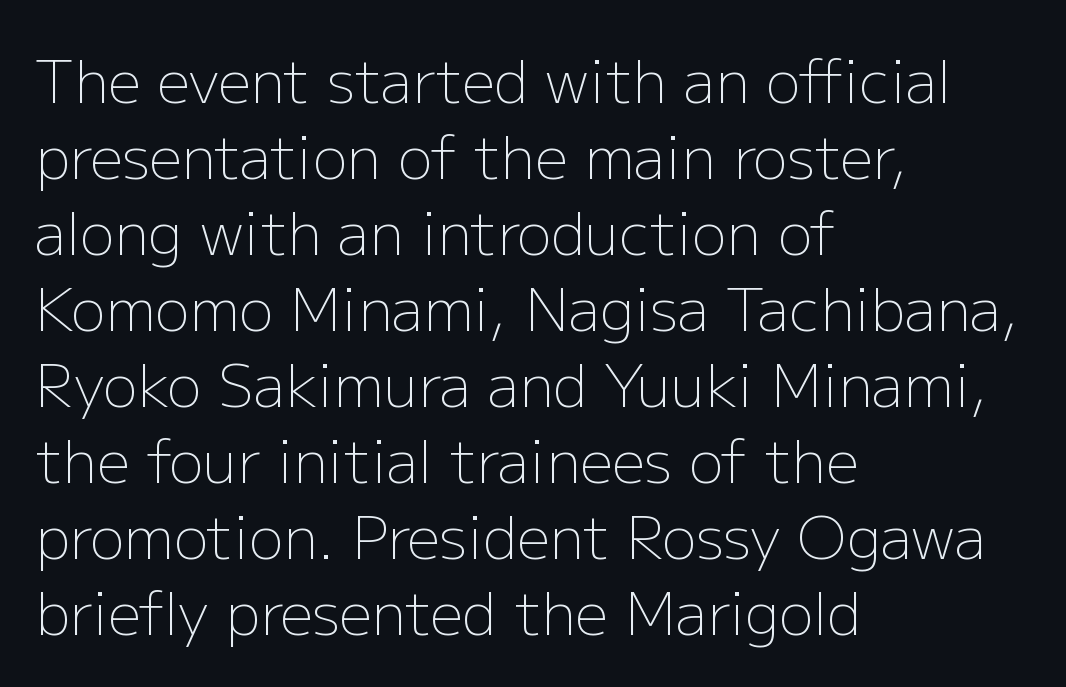
{"serif": "no", "italic": "no", "bold": "no", "weight": "light", "width": "normal", "stroke_contrast": "low", "x_height": "medium", "monospaced": "no", "underline": "no", "align": "left", "line_spacing": "normal", "line_spacing_ratio": 1.31, "letter_spacing": "normal", "letter_spacing_em": 0.0, "glyph_px": 58}
